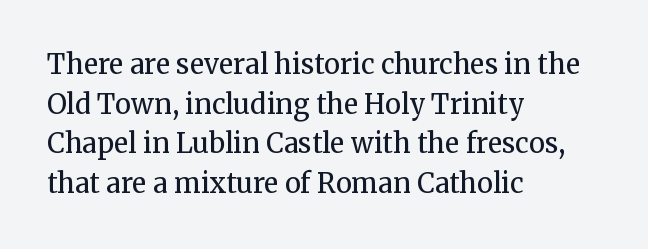
{"italic": "no", "bold": "no", "underline": "no", "align": "left", "line_spacing": "normal", "line_spacing_ratio": 1.47, "letter_spacing": "normal", "letter_spacing_em": 0.0, "glyph_px": 27}
